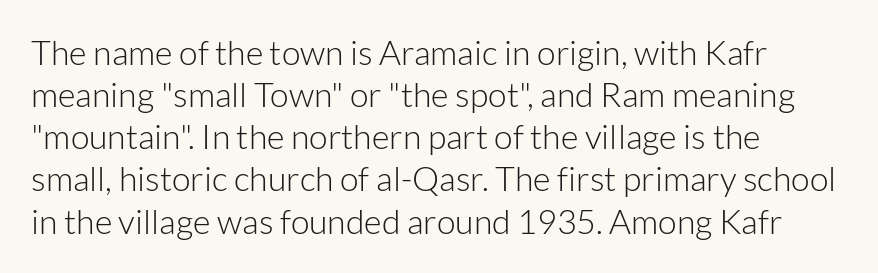
The setting favours the left margin, as ordinary paragraphs usually do. Glance below the letters and you will spot only blank space. A light-to-regular cut is what we see here. Default kerning and tracking; the words read as compact shapes. Spacing verdict: proportional, widths tailored to each character. The glyphs in this specimen are sans serif.
